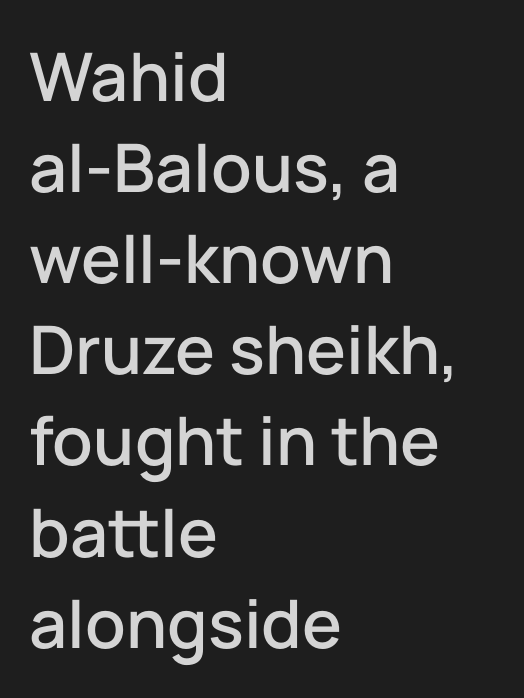
The image shows 67 px sans-serif type, upright; set left-aligned, normal line spacing (1.36x), normal letter spacing, not underlined; low stroke contrast and a medium x-height.
